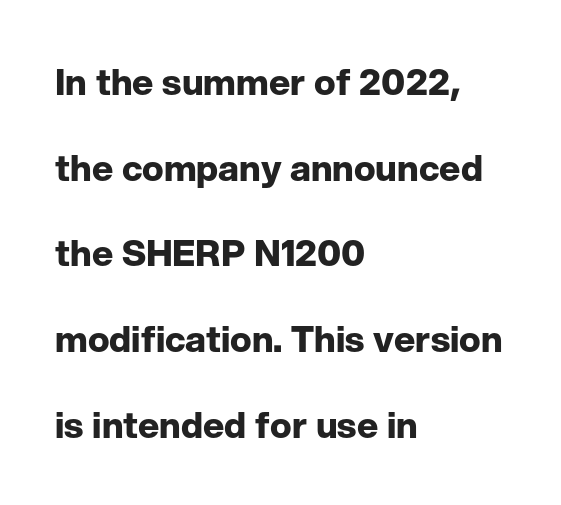
{"serif": "no", "italic": "no", "bold": "yes", "weight": "bold", "width": "normal", "stroke_contrast": "low", "x_height": "medium", "monospaced": "no", "underline": "no", "align": "left", "line_spacing": "loose", "line_spacing_ratio": 2.38, "letter_spacing": "normal", "letter_spacing_em": 0.0, "glyph_px": 36}
